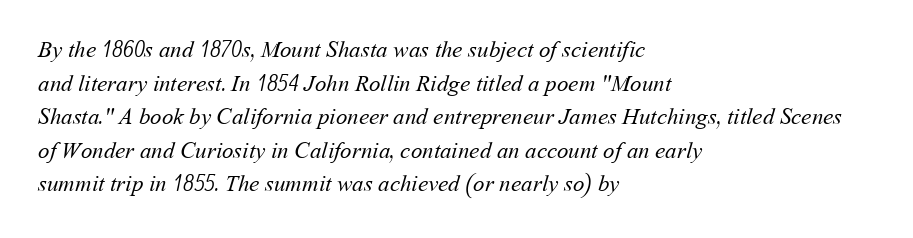
The image shows 23 px text type; set left-aligned, normal line spacing (1.46x), normal letter spacing, not underlined.
